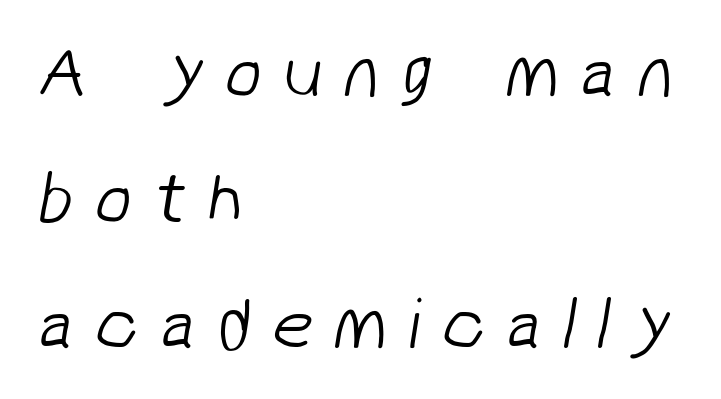
{"serif": "no", "bold": "no", "weight": "light", "width": "normal", "stroke_contrast": "low", "x_height": "medium", "monospaced": "no", "underline": "no", "align": "left", "line_spacing": "normal", "line_spacing_ratio": 1.7, "letter_spacing": "wide", "letter_spacing_em": 0.28, "glyph_px": 74}
